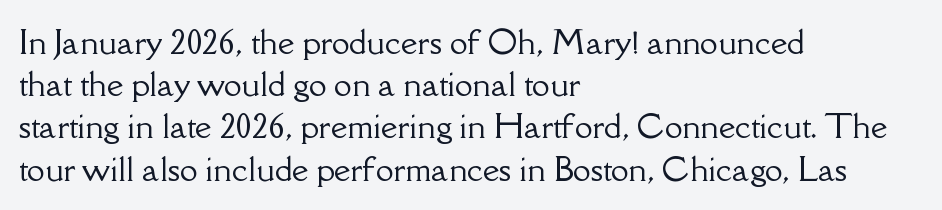
Q: Is the text italic (slanted)? A: No, it is upright.
Q: Is the typeface a serif or a sans-serif typeface? A: Serif.
Q: Is the text underlined? A: No.
Q: How is the paragraph aligned? A: Left-aligned.
Q: Is the spacing between letters normal or unusually wide? A: Normal.
Q: Is the spacing between lines tight, normal or loose? A: Normal.
Q: Width (condensed, normal, or wide)? A: Normal.
Q: Stroke contrast? A: Low.
Q: x-height? A: Small.
Q: Monospaced? A: No.
